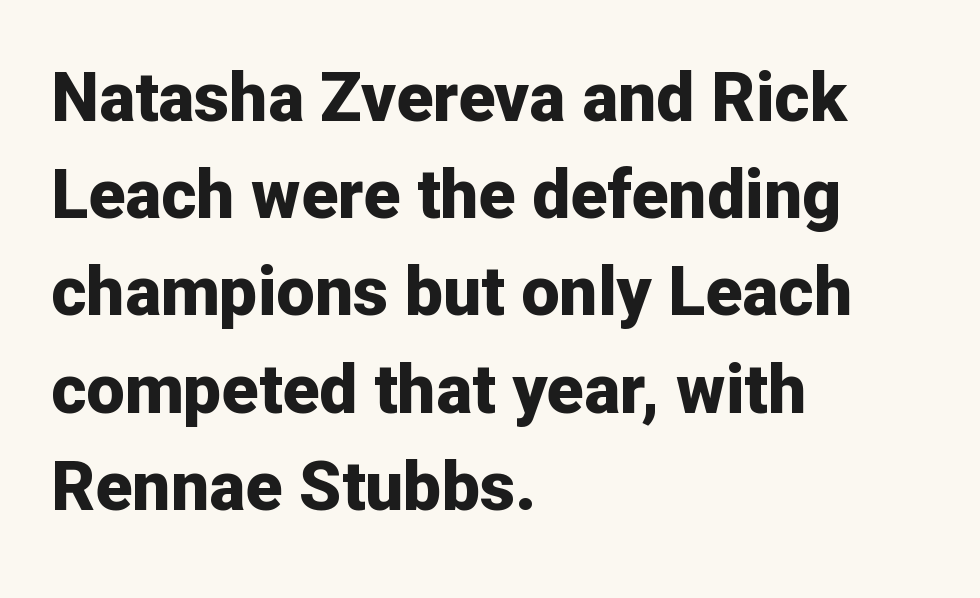
These lines were composed using upright roman letters. A classic flush-left, rag-right setting is used for this passage. Spacing between characters is what you'd get straight out of the box. Check where the strokes stop: nothing finishes them off — pure sans. The words here are not underlined.
